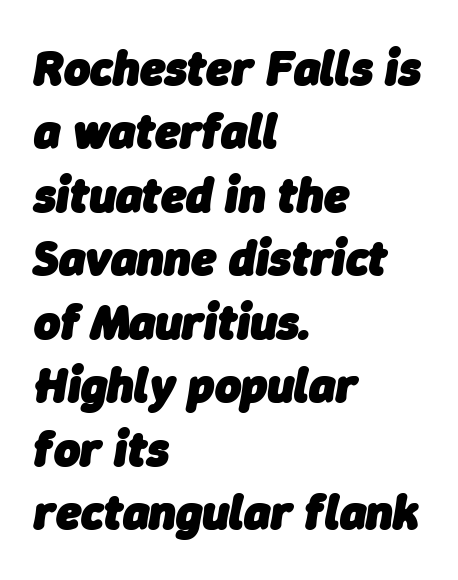
Q: Is the text bold? A: Yes.
Q: Is the text italic (slanted)? A: Yes, it leans right by about 9 degrees.
Q: Is the text underlined? A: No.
Q: How is the paragraph aligned? A: Left-aligned.
Q: Is the spacing between letters normal or unusually wide? A: Normal.
Q: Is the spacing between lines tight, normal or loose? A: Normal.
Q: Width (condensed, normal, or wide)? A: Normal.
Q: Stroke contrast? A: Low.
Q: x-height? A: Medium.
Q: Monospaced? A: No.
